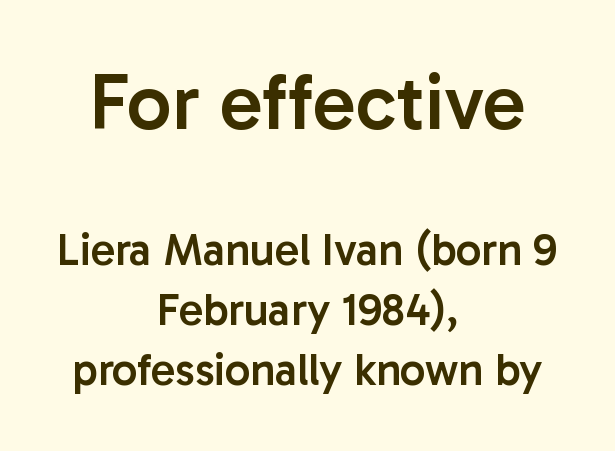
Stems and bowls a touch heavier than normal — semibold. A typesetter would call this proportional, since set widths differ per character. Students, observe: this is what conventionally led text looks like. Standard letterfit; no display-style spreading of the glyphs. Clear beneath every line of the passage.
